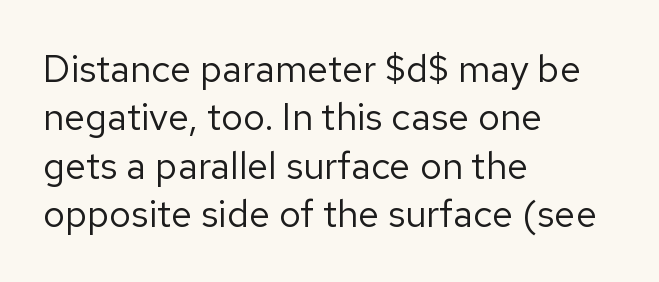
Q: Is the text bold? A: No.
Q: Is the text italic (slanted)? A: No, it is upright.
Q: Is the typeface a serif or a sans-serif typeface? A: Sans-serif.
Q: Is the text underlined? A: No.
Q: How is the paragraph aligned? A: Left-aligned.
Q: Is the spacing between letters normal or unusually wide? A: Normal.
Q: Is the spacing between lines tight, normal or loose? A: Normal.
Q: Width (condensed, normal, or wide)? A: Normal.
Q: Stroke contrast? A: Low.
Q: x-height? A: Medium.
Q: Monospaced? A: No.
